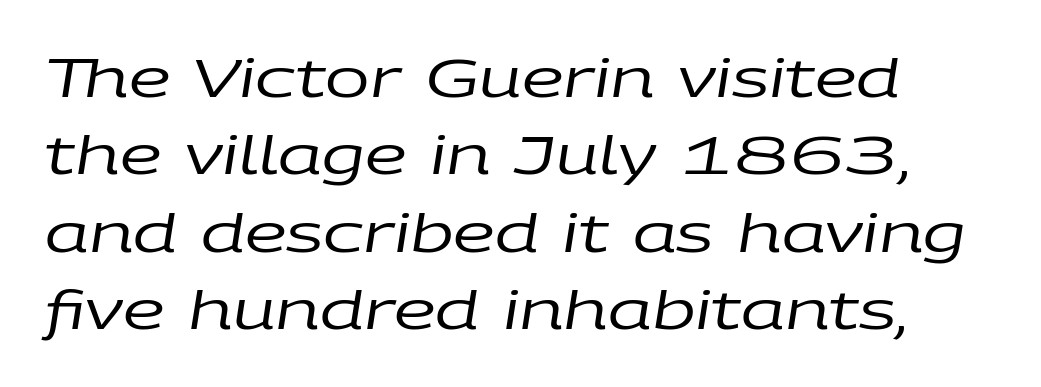
{"italic": "yes", "lean": "right", "slant_degrees": 9, "bold": "no", "weight": "regular", "width": "wide", "stroke_contrast": "low", "x_height": "large", "monospaced": "no", "underline": "no", "align": "left", "line_spacing": "normal", "line_spacing_ratio": 1.46, "letter_spacing": "normal", "letter_spacing_em": 0.0, "glyph_px": 53}
